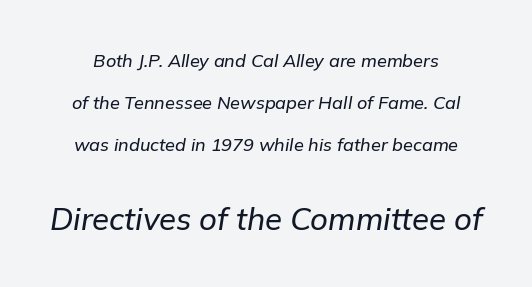
The image shows 31 px text type, italic (leaning right); set loose line spacing (2.32x), normal letter spacing, not underlined; the second (bottom) block is 1.72x larger; low stroke contrast and a medium x-height.
